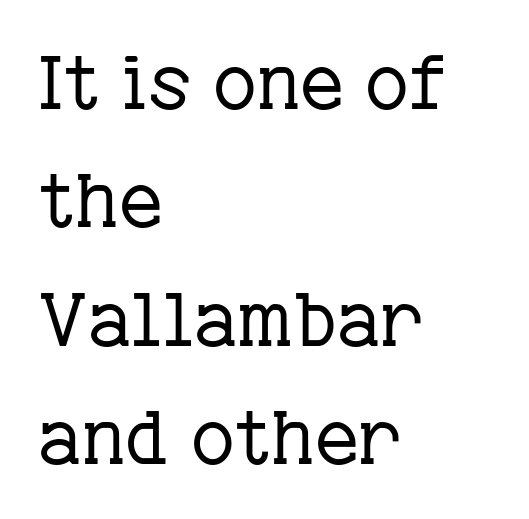
Q: Is the text bold? A: No.
Q: Is the text italic (slanted)? A: No, it is upright.
Q: Is the typeface a serif or a sans-serif typeface? A: Serif.
Q: Is the text underlined? A: No.
Q: How is the paragraph aligned? A: Left-aligned.
Q: Is the spacing between letters normal or unusually wide? A: Normal.
Q: Is the spacing between lines tight, normal or loose? A: Normal.
Q: Width (condensed, normal, or wide)? A: Normal.
Q: Stroke contrast? A: Low.
Q: x-height? A: Medium.
Q: Monospaced? A: No.
